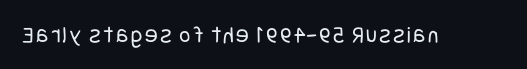
Only glyphs here, with clear space below each row. Posture: upright roman. The font is comparable to plain body text, perhaps lighter.
